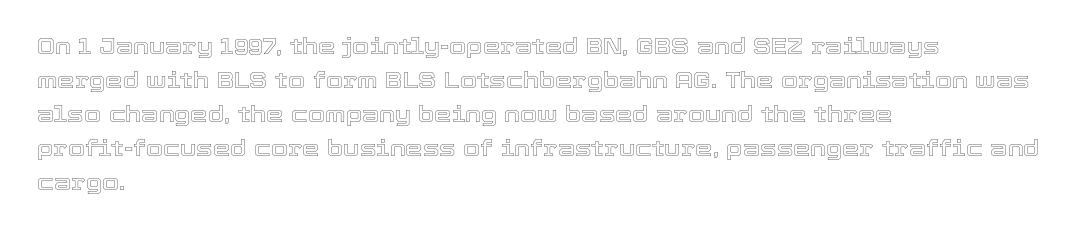
The image shows 22 px text type, upright; set left-aligned, normal line spacing (1.55x), normal letter spacing, not underlined.
